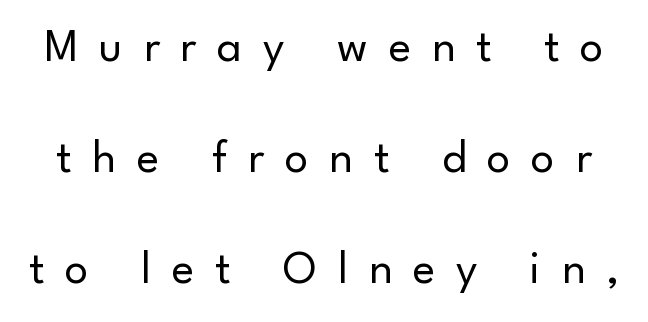
Q: Is the text bold? A: No.
Q: Is the text italic (slanted)? A: No, it is upright.
Q: Is the typeface a serif or a sans-serif typeface? A: Sans-serif.
Q: Is the text underlined? A: No.
Q: Is the spacing between letters normal or unusually wide? A: Unusually wide.
Q: Is the spacing between lines tight, normal or loose? A: Loose.
Q: Width (condensed, normal, or wide)? A: Normal.
Q: Stroke contrast? A: Low.
Q: x-height? A: Small.
Q: Monospaced? A: No.
